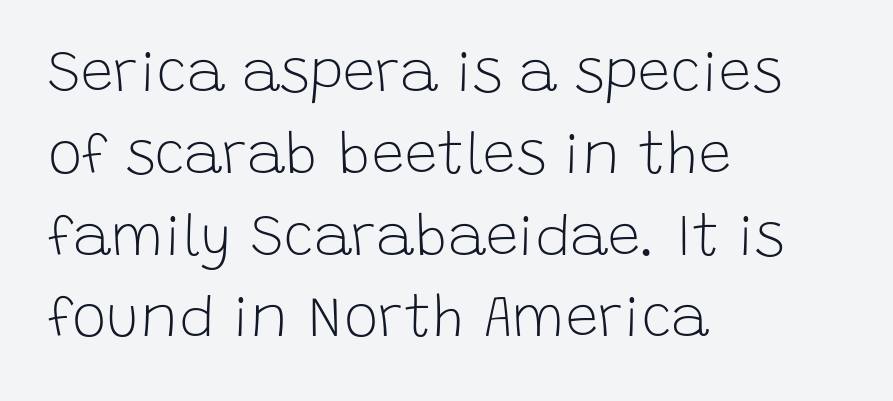
Q: Is the text bold? A: No.
Q: Is the text italic (slanted)? A: No, it is upright.
Q: Is the typeface a serif or a sans-serif typeface? A: Sans-serif.
Q: Is the text underlined? A: No.
Q: How is the paragraph aligned? A: Left-aligned.
Q: Is the spacing between letters normal or unusually wide? A: Normal.
Q: Is the spacing between lines tight, normal or loose? A: Normal.
Q: Width (condensed, normal, or wide)? A: Normal.
Q: Stroke contrast? A: Low.
Q: x-height? A: Large.
Q: Monospaced? A: No.
